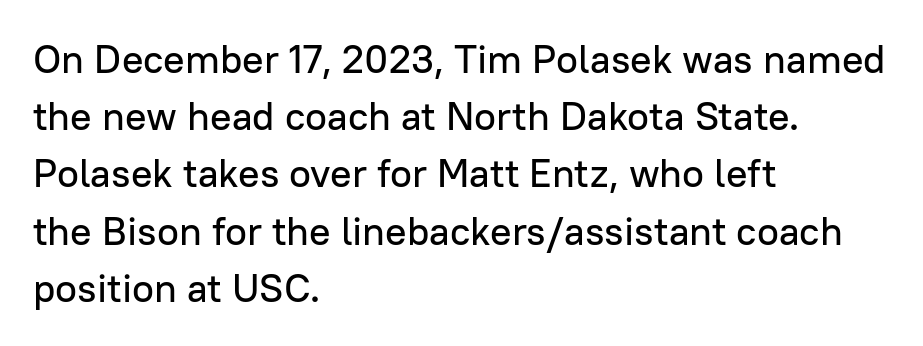
Q: Is the text italic (slanted)? A: No, it is upright.
Q: Is the typeface a serif or a sans-serif typeface? A: Sans-serif.
Q: Is the text underlined? A: No.
Q: How is the paragraph aligned? A: Left-aligned.
Q: Is the spacing between letters normal or unusually wide? A: Normal.
Q: Is the spacing between lines tight, normal or loose? A: Normal.
Q: Width (condensed, normal, or wide)? A: Normal.
Q: Stroke contrast? A: Low.
Q: x-height? A: Medium.
Q: Monospaced? A: No.
